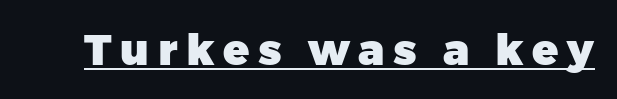
The image shows 43 px heavy sans-serif type, upright; set unusually wide letter spacing (+0.2 em), underlined; low stroke contrast and a medium x-height.
